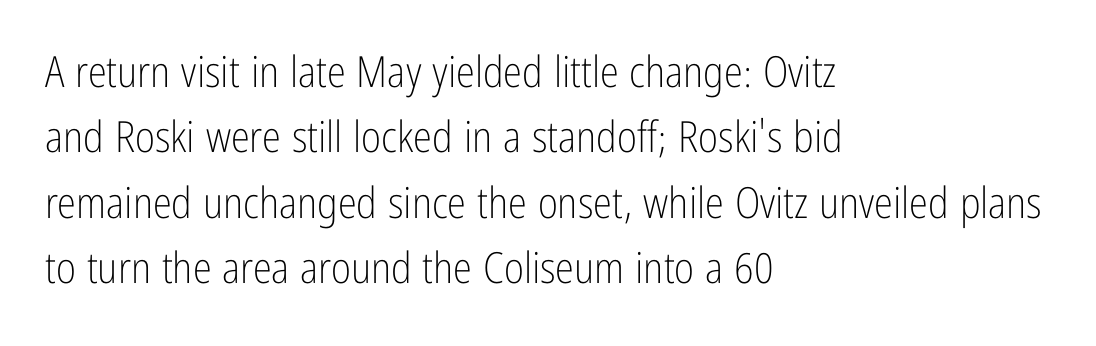
The image shows 43 px light, condensed sans-serif type, upright; set left-aligned, normal line spacing (1.52x), normal letter spacing, not underlined; low stroke contrast and a medium x-height.
